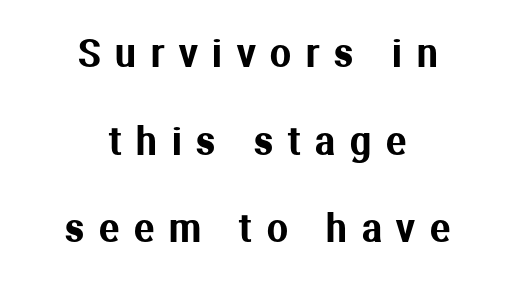
{"serif": "no", "italic": "no", "width": "normal", "stroke_contrast": "medium", "x_height": "medium", "monospaced": "no", "underline": "no", "align": "center", "line_spacing": "loose", "line_spacing_ratio": 2.37, "letter_spacing": "wide", "letter_spacing_em": 0.4, "glyph_px": 37}
